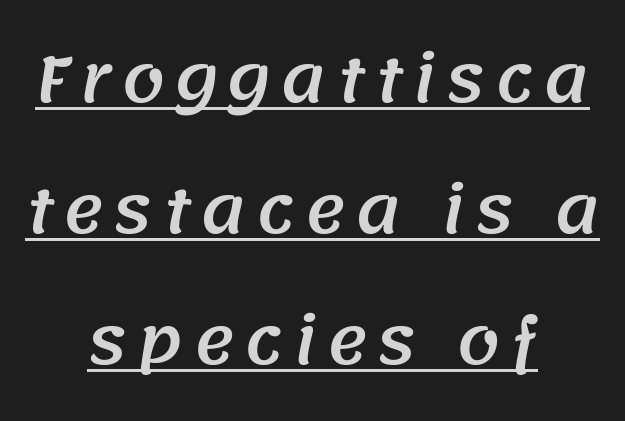
If you measured baseline to baseline, you'd find a long distance. Font category for this specimen: sans-serif. Compared with undecorated copy, this sample adds a rule below the words. Character widths vary here, with narrow letters taking less room than wide ones. Typeset on center — no edge is straight.
